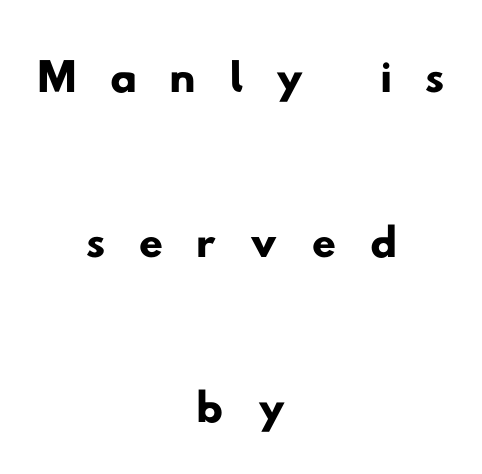
{"serif": "no", "width": "wide", "stroke_contrast": "low", "x_height": "small", "monospaced": "no", "underline": "no", "align": "center", "line_spacing": "loose", "line_spacing_ratio": 2.43, "letter_spacing": "wide", "letter_spacing_em": 0.47, "glyph_px": 68}
